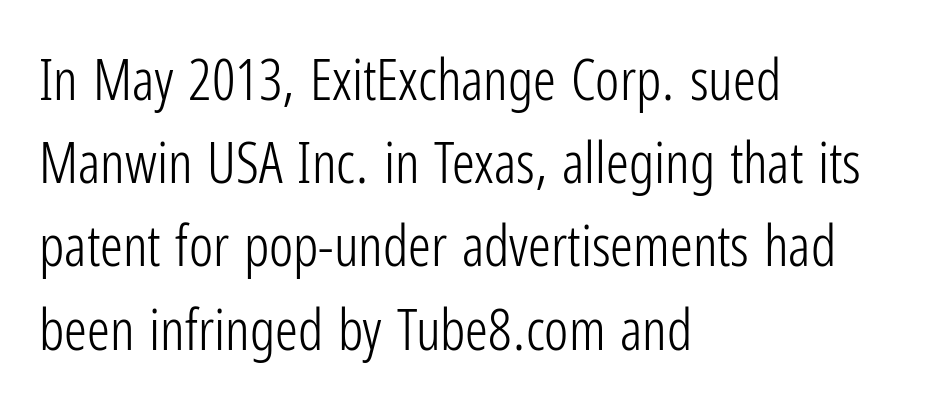
{"serif": "no", "italic": "no", "bold": "no", "weight": "light", "width": "condensed", "stroke_contrast": "low", "x_height": "medium", "monospaced": "no", "underline": "no", "align": "left", "line_spacing": "normal", "line_spacing_ratio": 1.46, "letter_spacing": "normal", "letter_spacing_em": 0.0, "glyph_px": 57}
